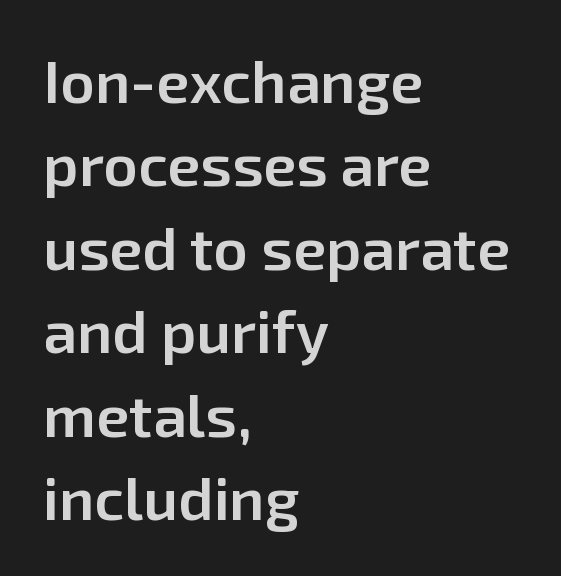
{"serif": "no", "italic": "no", "bold": "semi", "weight": "semibold", "width": "normal", "stroke_contrast": "low", "x_height": "medium", "monospaced": "no", "underline": "no", "align": "left", "line_spacing": "normal", "line_spacing_ratio": 1.39, "letter_spacing": "normal", "letter_spacing_em": 0.0, "glyph_px": 60}
